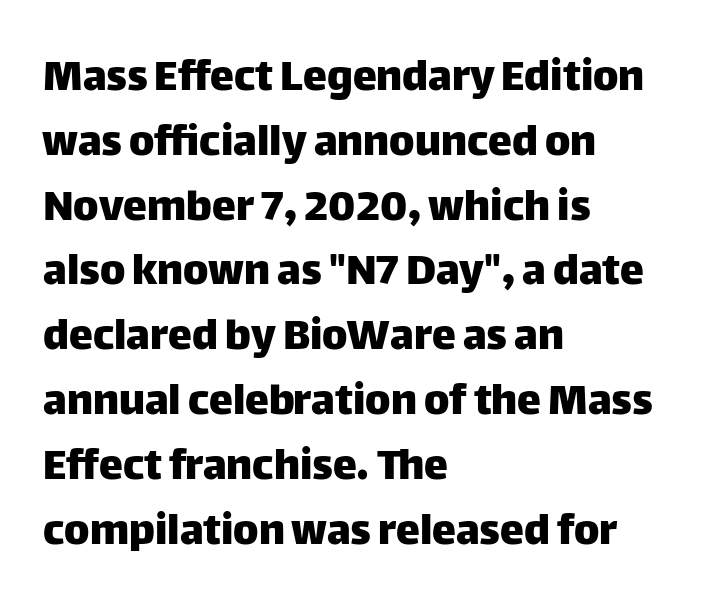
The axis of the letterforms is exactly vertical. Observe the absence of serifs on each vertical stroke in this sample. Is the block centered? No — it sits flush against the left margin. The tracking reads as untouched default to a designer's eye.
